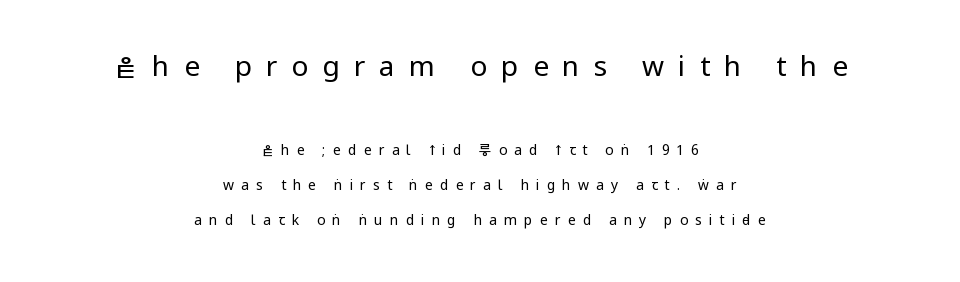
{"serif": "no", "italic": "no", "bold": "no", "weight": "regular", "width": "condensed", "stroke_contrast": "low", "underline": "no", "align": "center", "line_spacing": "loose", "line_spacing_ratio": 2.5, "letter_spacing": "wide", "letter_spacing_em": 0.5, "larger_block": "first", "size_ratio": 2.0, "glyph_px": 28}
